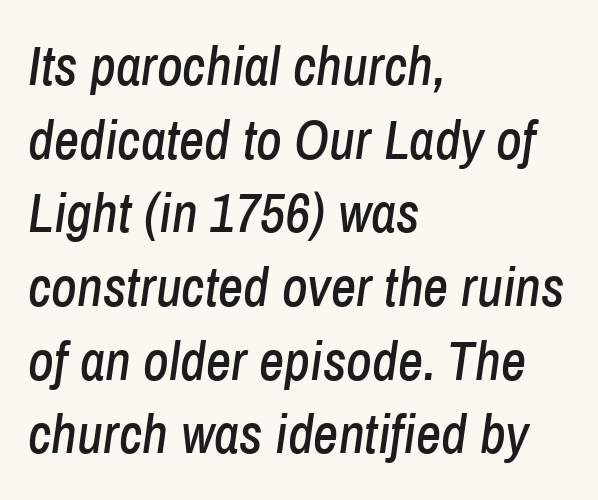
What stands out about the letter spacing? Nothing — it is the standard amount. If you drew a ruler down the left edge, every line would touch it. The strip under each line holds only bare page. Think of a printed novel: that variable character pitch is what you see here. The font's italic variant was chosen for this text.
